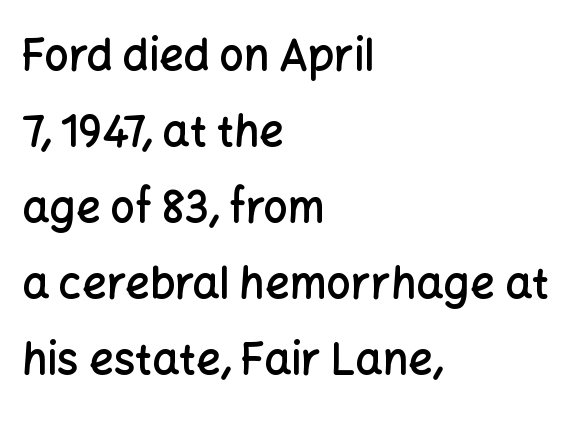
Q: Is the text bold? A: Semi-bold.
Q: Is the text italic (slanted)? A: No, it is upright.
Q: Is the typeface a serif or a sans-serif typeface? A: Sans-serif.
Q: Is the text underlined? A: No.
Q: How is the paragraph aligned? A: Left-aligned.
Q: Is the spacing between letters normal or unusually wide? A: Normal.
Q: Width (condensed, normal, or wide)? A: Normal.
Q: Stroke contrast? A: Low.
Q: x-height? A: Medium.
Q: Monospaced? A: No.
